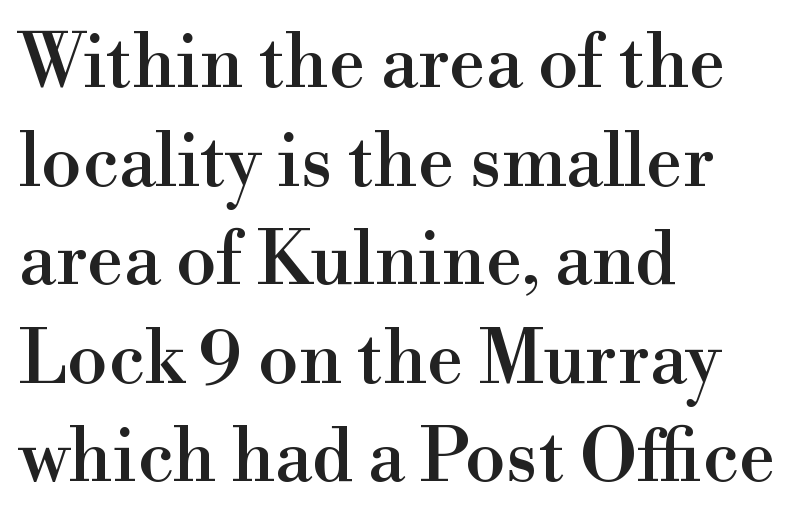
{"serif": "yes", "italic": "no", "width": "normal", "x_height": "small", "monospaced": "no", "underline": "no", "align": "left", "line_spacing": "normal", "line_spacing_ratio": 1.35, "letter_spacing": "normal", "letter_spacing_em": 0.0, "glyph_px": 73}
